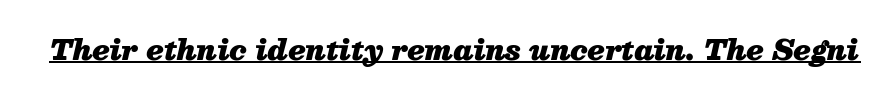
Q: Is the text bold? A: Yes.
Q: Is the text italic (slanted)? A: Yes, it leans right by about 13 degrees.
Q: Is the text underlined? A: Yes.
Q: Is the spacing between letters normal or unusually wide? A: Normal.
Q: Width (condensed, normal, or wide)? A: Normal.
Q: Stroke contrast? A: Medium.
Q: x-height? A: Medium.
Q: Monospaced? A: No.
